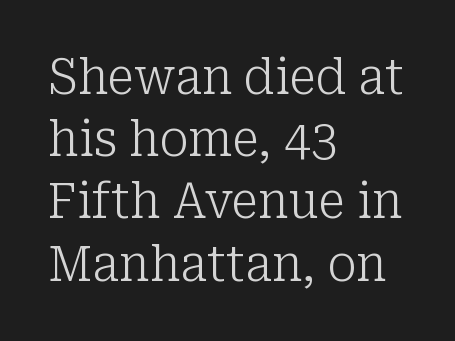
{"serif": "yes", "italic": "no", "bold": "no", "weight": "light", "width": "normal", "stroke_contrast": "low", "x_height": "medium", "monospaced": "no", "underline": "no", "align": "left", "line_spacing": "normal", "line_spacing_ratio": 1.27, "letter_spacing": "normal", "letter_spacing_em": 0.0, "glyph_px": 49}
